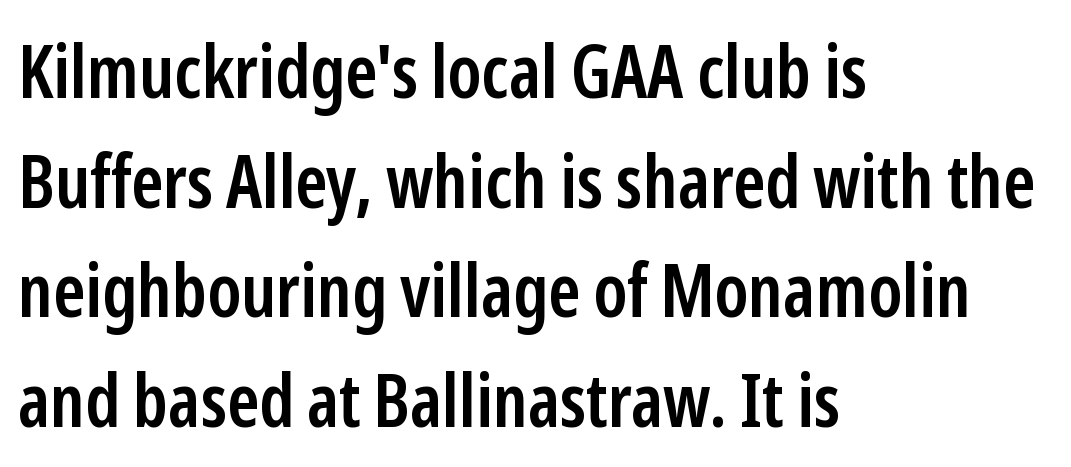
The image shows 74 px semibold, condensed sans-serif type, upright; set left-aligned, normal line spacing (1.48x), normal letter spacing, not underlined; low stroke contrast and a medium x-height.
